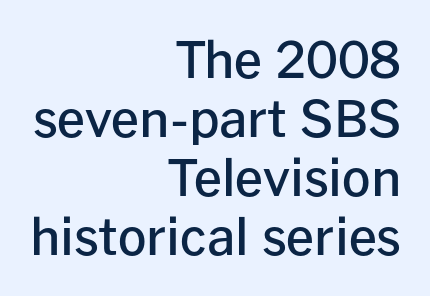
The image shows 50 px semibold sans-serif type, upright; set right-aligned, line spacing 1.18x, normal letter spacing, not underlined; low stroke contrast and a medium x-height.
